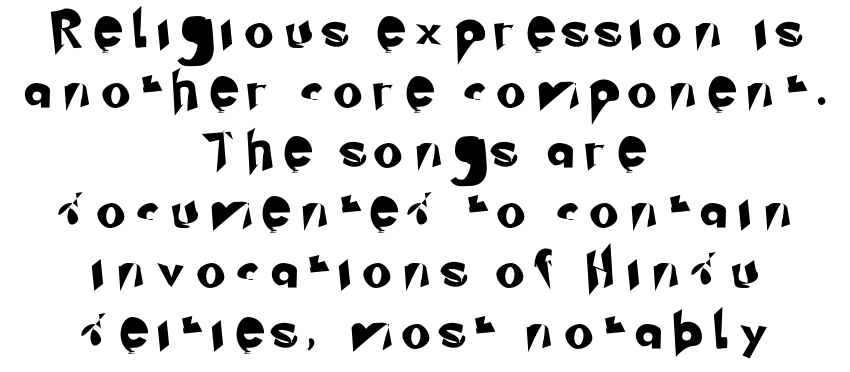
The image shows 36 px sans-serif type; set centered, normal line spacing (1.67x), unusually wide letter spacing (+0.43 em), not underlined; low stroke contrast and a small x-height.
